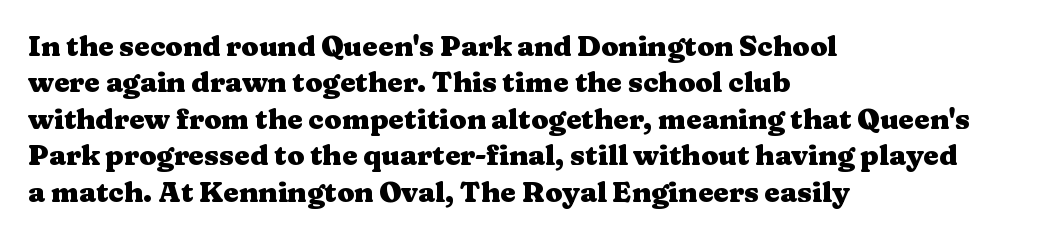
The image shows 28 px heavy, wide serif type, upright; set left-aligned, normal line spacing (1.3x), normal letter spacing, not underlined; medium stroke contrast and a medium x-height.
